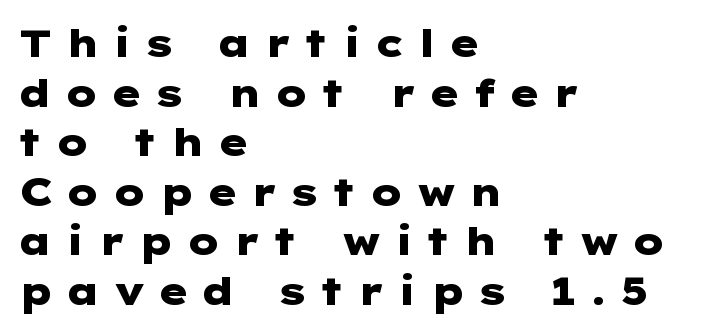
{"serif": "no", "italic": "no", "bold": "yes", "weight": "heavy", "width": "wide", "stroke_contrast": "low", "x_height": "medium", "underline": "no", "align": "left", "line_spacing": "normal", "line_spacing_ratio": 1.27, "letter_spacing": "wide", "letter_spacing_em": 0.31, "glyph_px": 39}
